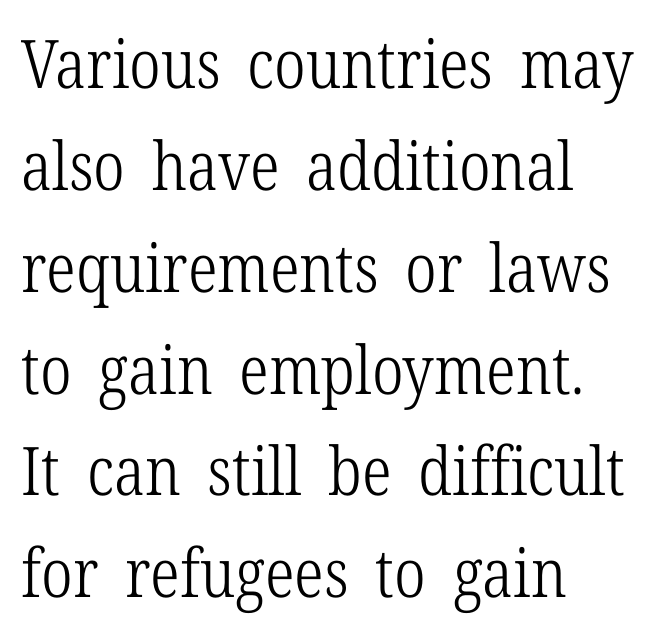
The glyphs in this specimen are seriffed. The face used here is rendered with its standard letterfit. The words here are not underlined. Line beginnings align vertically; line endings do not.
